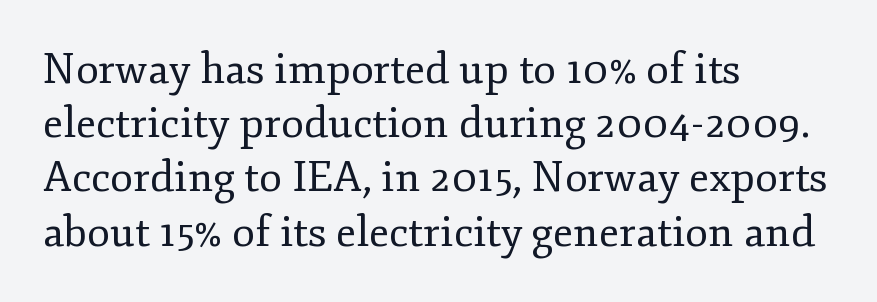
Q: Is the text bold? A: No.
Q: Is the text italic (slanted)? A: No, it is upright.
Q: Is the typeface a serif or a sans-serif typeface? A: Serif.
Q: Is the text underlined? A: No.
Q: How is the paragraph aligned? A: Left-aligned.
Q: Is the spacing between letters normal or unusually wide? A: Normal.
Q: Is the spacing between lines tight, normal or loose? A: Normal.
Q: Width (condensed, normal, or wide)? A: Normal.
Q: Stroke contrast? A: Low.
Q: x-height? A: Small.
Q: Monospaced? A: No.
